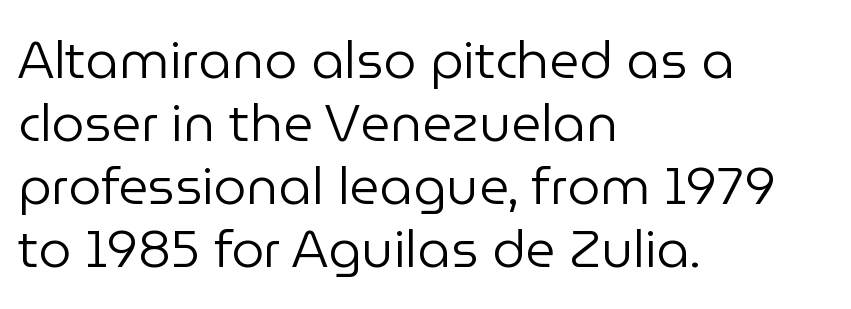
The string is rendered with underlining switched off. It's the straight-up-and-down kind of type. The letters advance in unequal steps, a hallmark of proportional type. Where is the straight margin? On the left. The passage shown is typeset with a sans-serif family. The tracking reads as untouched default to a designer's eye.
